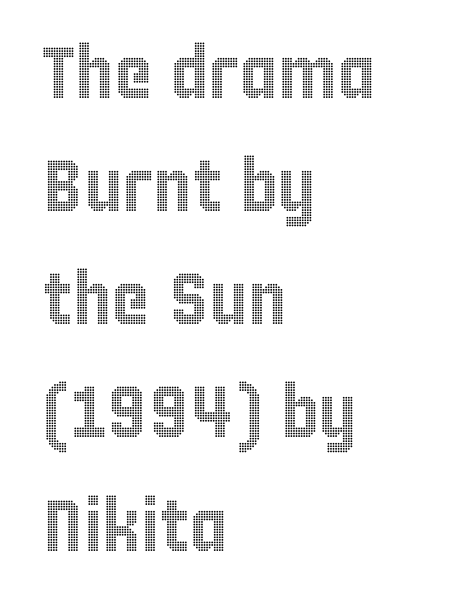
The image shows 73 px condensed type, upright; set left-aligned, normal line spacing (1.55x), normal letter spacing, not underlined; a large x-height.
